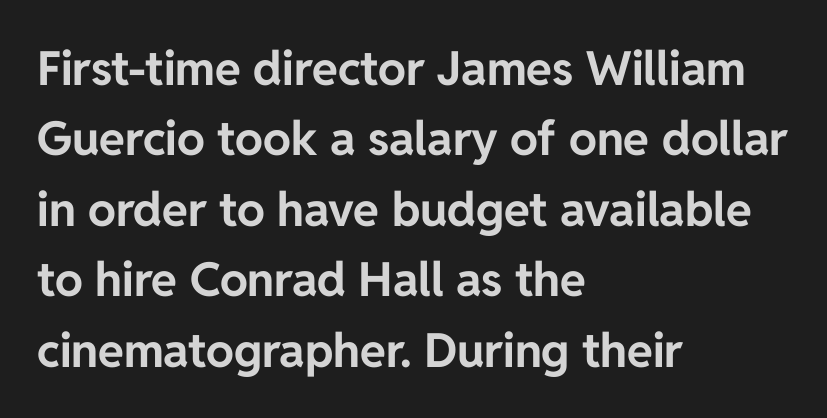
Q: Is the text bold? A: Yes.
Q: Is the text italic (slanted)? A: No, it is upright.
Q: Is the typeface a serif or a sans-serif typeface? A: Sans-serif.
Q: Is the text underlined? A: No.
Q: How is the paragraph aligned? A: Left-aligned.
Q: Is the spacing between letters normal or unusually wide? A: Normal.
Q: Is the spacing between lines tight, normal or loose? A: Normal.
Q: Width (condensed, normal, or wide)? A: Normal.
Q: Stroke contrast? A: Low.
Q: x-height? A: Medium.
Q: Monospaced? A: No.
